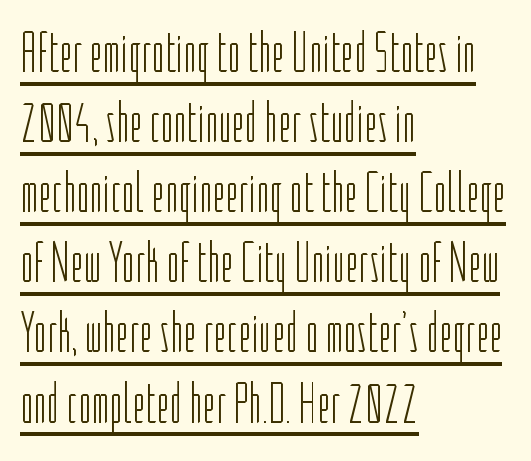
Is the stroke heavy? The answer is a plain regular-or-lighter. Standard letterfit; no display-style spreading of the glyphs. These lines are set flush left with a ragged right edge. Note the varied advance widths — an 'i' is clearly narrower than an 'm'.
